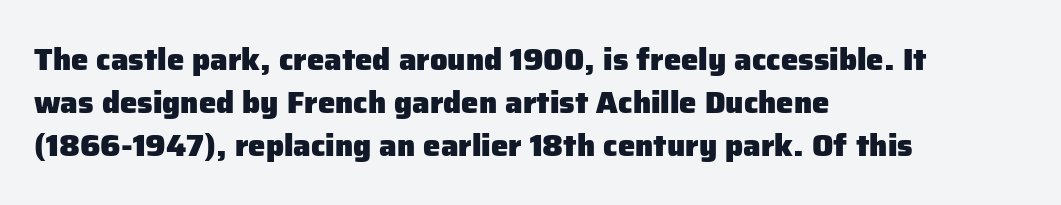
The type is set solid horizontally, with unmodified tracking. The paragraph shown leans on its left margin. This sample has the flowing, uneven cadence of proportional lettering. Heavy-handed strokes throughout: this text is bold. The area under the type is left untouched. Nope, no serifs anywhere on these letters.
